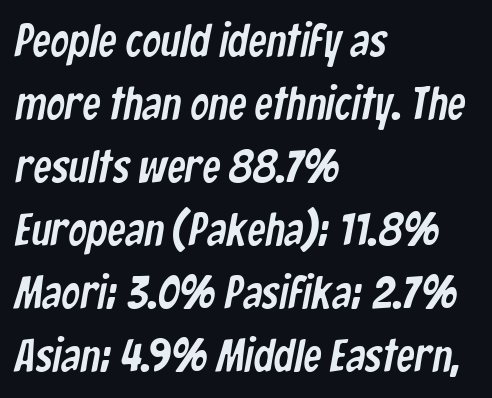
{"serif": "no", "width": "condensed", "stroke_contrast": "low", "x_height": "medium", "monospaced": "no", "underline": "no", "align": "left", "line_spacing": "normal", "line_spacing_ratio": 1.37, "letter_spacing": "normal", "letter_spacing_em": 0.0, "glyph_px": 46}
